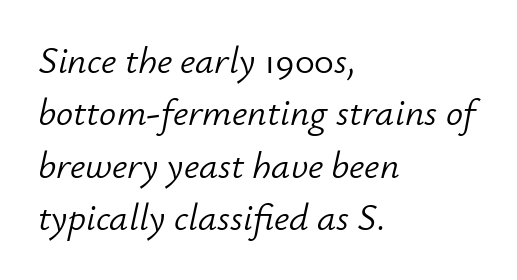
{"italic": "yes", "lean": "right", "slant_degrees": 12, "bold": "no", "weight": "light", "width": "normal", "stroke_contrast": "low", "x_height": "small", "monospaced": "no", "underline": "no", "align": "left", "line_spacing": "normal", "line_spacing_ratio": 1.38, "letter_spacing": "normal", "letter_spacing_em": 0.0, "glyph_px": 38}
